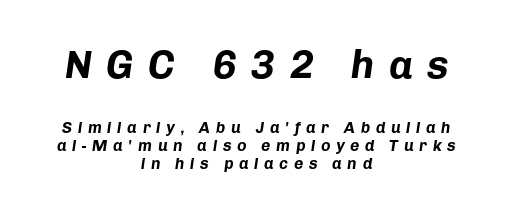
{"italic": "yes", "lean": "right", "slant_degrees": 8, "bold": "yes", "weight": "bold", "width": "normal", "stroke_contrast": "low", "x_height": "medium", "monospaced": "no", "underline": "no", "align": "center", "line_spacing": "tight", "line_spacing_ratio": 1.12, "letter_spacing": "wide", "letter_spacing_em": 0.35, "larger_block": "first", "size_ratio": 2.5, "glyph_px": 40}
